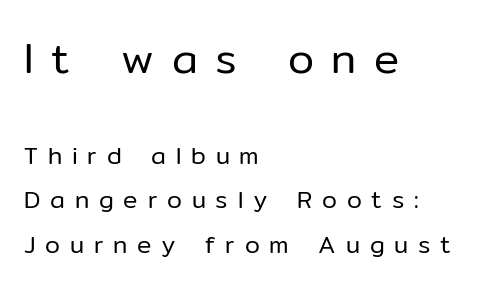
{"serif": "no", "italic": "no", "bold": "no", "weight": "regular", "width": "normal", "stroke_contrast": "low", "x_height": "medium", "monospaced": "no", "underline": "no", "align": "left", "line_spacing_ratio": 1.86, "letter_spacing": "wide", "letter_spacing_em": 0.41, "larger_block": "first", "size_ratio": 1.75, "glyph_px": 42}
